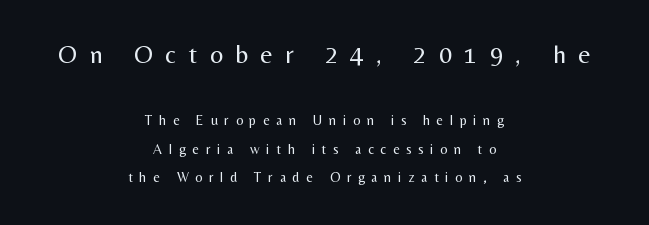
Q: Is the text bold? A: No.
Q: Is the text italic (slanted)? A: No, it is upright.
Q: Is the text underlined? A: No.
Q: How is the paragraph aligned? A: Centered.
Q: Is the spacing between letters normal or unusually wide? A: Unusually wide.
Q: Is the spacing between lines tight, normal or loose? A: Loose.
Q: Which block of text is set in a larger size, the first (top) or the second (bottom)? A: The first (top) one.
